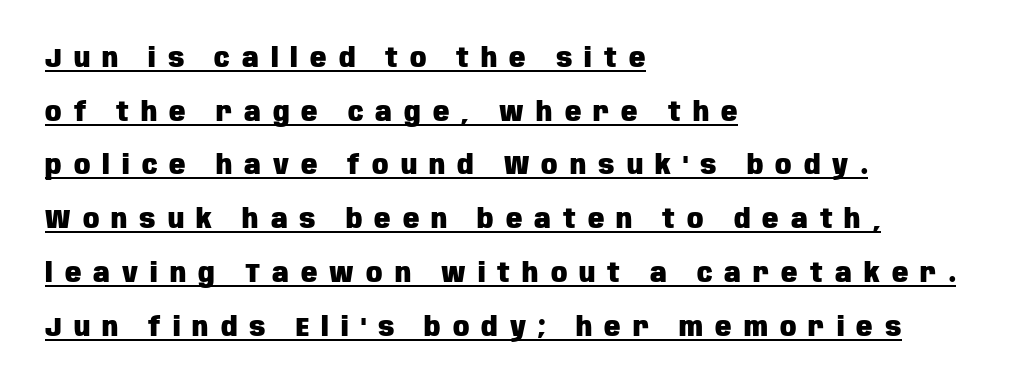
Q: Is the text bold? A: Yes.
Q: Is the text italic (slanted)? A: No, it is upright.
Q: Is the text underlined? A: Yes.
Q: How is the paragraph aligned? A: Left-aligned.
Q: Is the spacing between letters normal or unusually wide? A: Unusually wide.
Q: Is the spacing between lines tight, normal or loose? A: Loose.
